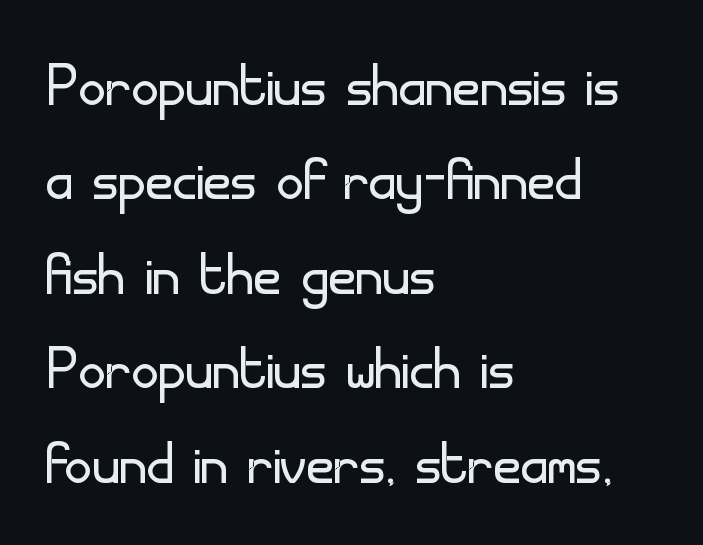
Each line starts at the same left margin while the right side varies. Does the leading feel generous? No, just average. Is there any slant? The stems are plumb. Just letters on the line, the space beneath them empty.
